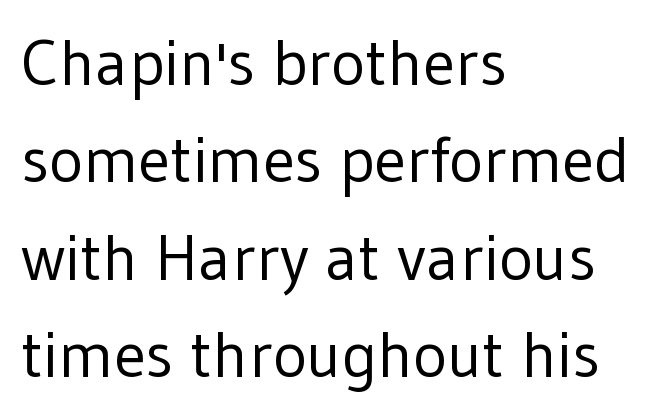
Q: Is the text bold? A: No.
Q: Is the text italic (slanted)? A: No, it is upright.
Q: Is the typeface a serif or a sans-serif typeface? A: Sans-serif.
Q: Is the text underlined? A: No.
Q: How is the paragraph aligned? A: Left-aligned.
Q: Is the spacing between letters normal or unusually wide? A: Normal.
Q: Is the spacing between lines tight, normal or loose? A: Normal.
Q: Width (condensed, normal, or wide)? A: Normal.
Q: Stroke contrast? A: Low.
Q: x-height? A: Medium.
Q: Monospaced? A: No.
